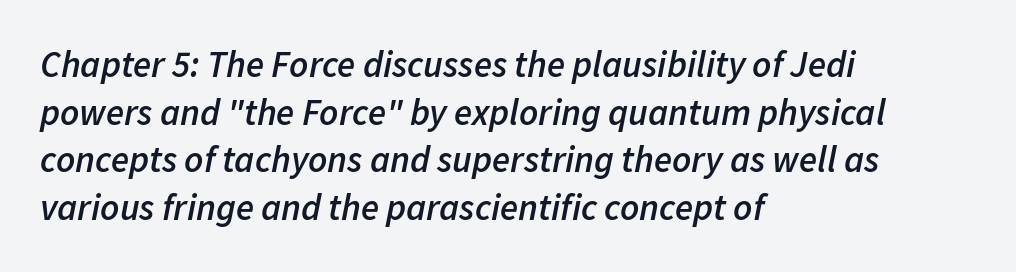
Q: Is the text bold? A: Semi-bold.
Q: Is the text italic (slanted)? A: Yes, it leans right by about 11 degrees.
Q: Is the text underlined? A: No.
Q: How is the paragraph aligned? A: Left-aligned.
Q: Is the spacing between letters normal or unusually wide? A: Normal.
Q: Is the spacing between lines tight, normal or loose? A: Normal.
Q: Width (condensed, normal, or wide)? A: Normal.
Q: Stroke contrast? A: Low.
Q: x-height? A: Medium.
Q: Monospaced? A: No.
